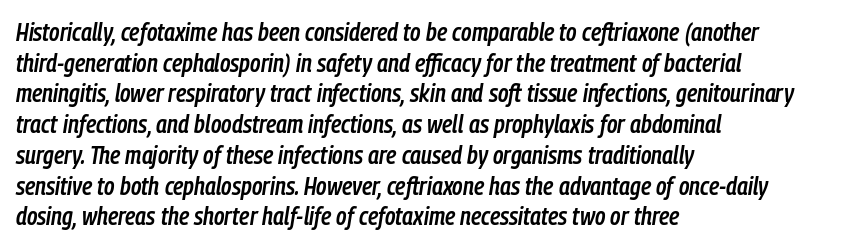
Strokes here are thickened, but only to semibold level. Does the lettering tilt? It does — this is italic. The paragraph shown leans on its left margin. The string is rendered with underlining switched off. Students, note that the glyphs here touch the page at normal intervals.
